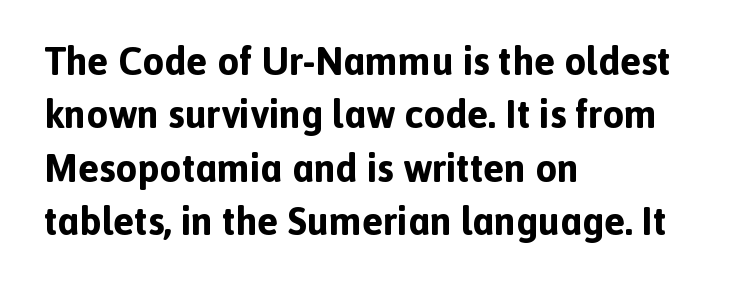
The image shows 39 px bold sans-serif type, upright; set left-aligned, normal line spacing (1.37x), normal letter spacing, not underlined; a medium x-height.
